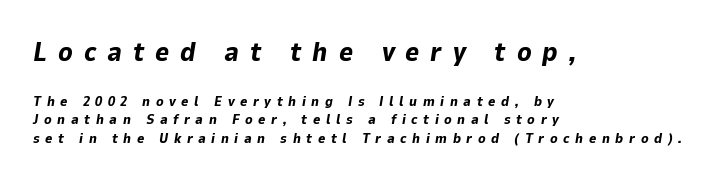
{"italic": "yes", "lean": "right", "slant_degrees": 9, "bold": "yes", "underline": "no", "align": "left", "line_spacing": "normal", "line_spacing_ratio": 1.33, "letter_spacing": "wide", "letter_spacing_em": 0.4, "larger_block": "first", "size_ratio": 1.93, "glyph_px": 27}
